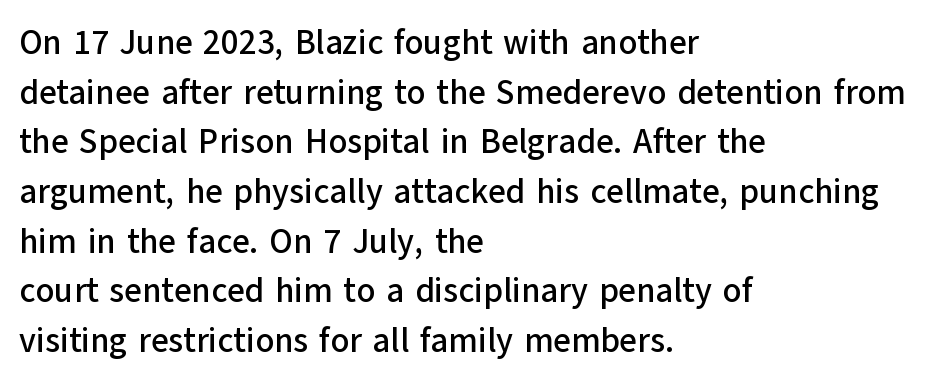
{"serif": "no", "italic": "no", "width": "normal", "stroke_contrast": "low", "x_height": "medium", "monospaced": "no", "underline": "no", "align": "left", "line_spacing": "normal", "line_spacing_ratio": 1.46, "letter_spacing": "normal", "letter_spacing_em": 0.0, "glyph_px": 34}
